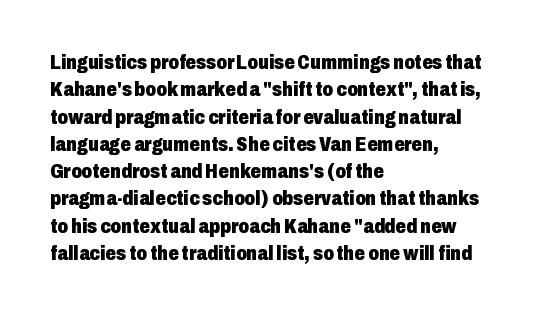
Q: Is the text bold? A: Yes.
Q: Is the text italic (slanted)? A: No, it is upright.
Q: Is the text underlined? A: No.
Q: How is the paragraph aligned? A: Left-aligned.
Q: Is the spacing between letters normal or unusually wide? A: Normal.
Q: Is the spacing between lines tight, normal or loose? A: Normal.
